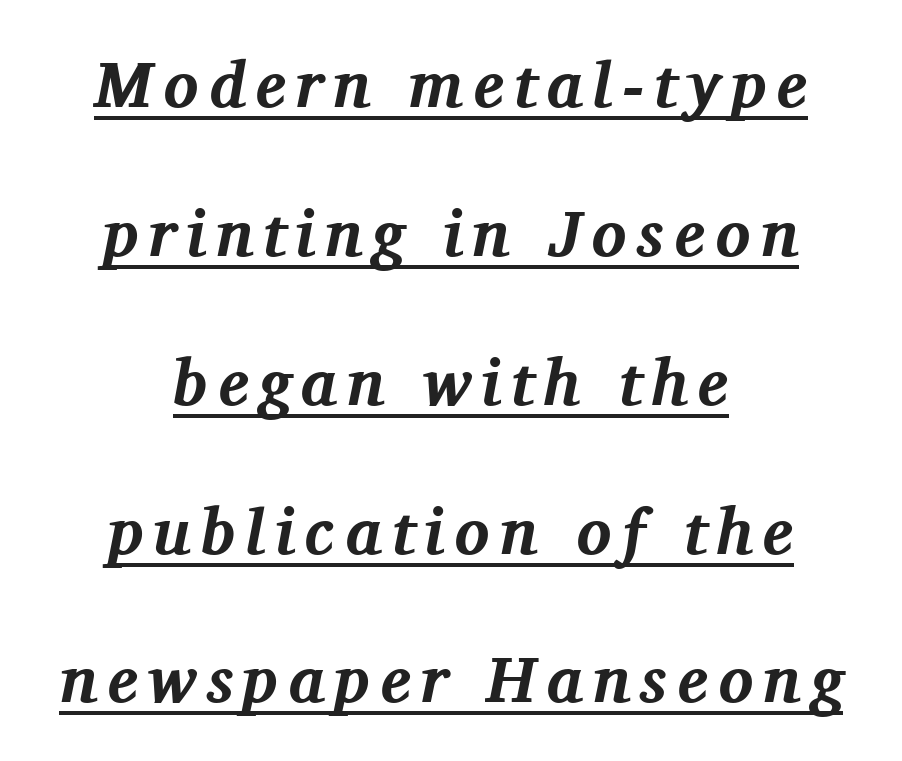
{"serif": "yes", "italic": "yes", "lean": "right", "slant_degrees": 11, "bold": "yes", "weight": "bold", "width": "normal", "stroke_contrast": "medium", "x_height": "medium", "monospaced": "no", "underline": "yes", "align": "center", "line_spacing": "loose", "line_spacing_ratio": 2.29, "glyph_px": 65}
